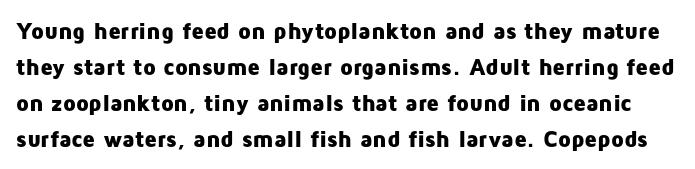
Q: Is the text bold? A: Yes.
Q: Is the text italic (slanted)? A: No, it is upright.
Q: Is the text underlined? A: No.
Q: Is the spacing between letters normal or unusually wide? A: Normal.
Q: Is the spacing between lines tight, normal or loose? A: Normal.
